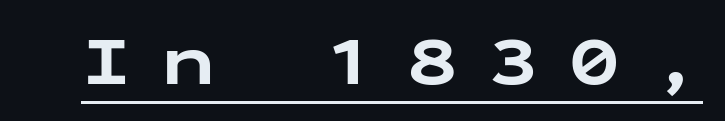
Q: Is the text bold? A: Yes.
Q: Is the text italic (slanted)? A: No, it is upright.
Q: Is the typeface a serif or a sans-serif typeface? A: Sans-serif.
Q: Is the text underlined? A: Yes.
Q: Is the spacing between letters normal or unusually wide? A: Unusually wide.
Q: Width (condensed, normal, or wide)? A: Wide.
Q: Stroke contrast? A: Low.
Q: x-height? A: Medium.
Q: Monospaced? A: Yes.
